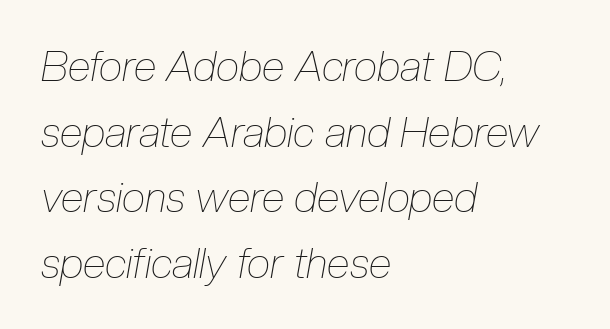
{"italic": "yes", "lean": "right", "slant_degrees": 10, "bold": "no", "weight": "thin", "width": "condensed", "stroke_contrast": "low", "x_height": "medium", "monospaced": "no", "underline": "no", "align": "left", "line_spacing": "normal", "line_spacing_ratio": 1.56, "letter_spacing": "normal", "letter_spacing_em": 0.0, "glyph_px": 42}
